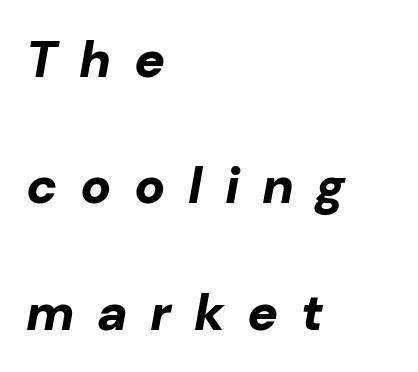
The image shows 51 px bold type, italic (leaning right); set left-aligned, loose line spacing (2.48x), unusually wide letter spacing (+0.44 em), not underlined; low stroke contrast and a medium x-height.
